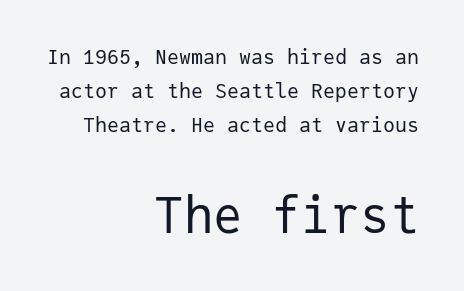
Q: Is the text bold? A: No.
Q: Is the text italic (slanted)? A: No, it is upright.
Q: Is the typeface a serif or a sans-serif typeface? A: Sans-serif.
Q: Is the text underlined? A: No.
Q: How is the paragraph aligned? A: Right-aligned.
Q: Is the spacing between letters normal or unusually wide? A: Normal.
Q: Is the spacing between lines tight, normal or loose? A: Normal.
Q: Which block of text is set in a larger size, the first (top) or the second (bottom)? A: The second (bottom) one.
Q: Width (condensed, normal, or wide)? A: Normal.
Q: Stroke contrast? A: Low.
Q: x-height? A: Medium.
Q: Monospaced? A: Yes.
